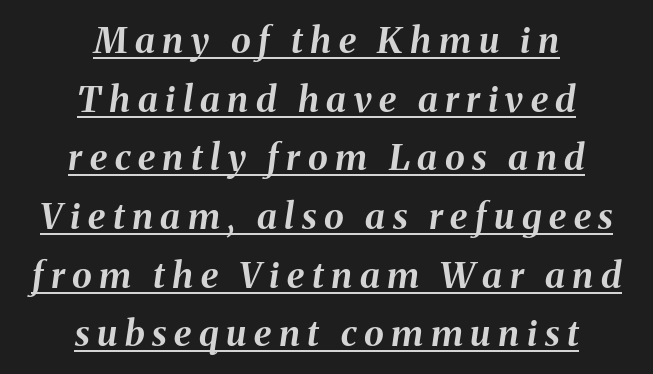
The image shows 36 px bold type, italic (leaning right); set centered, normal line spacing (1.63x), unusually wide letter spacing (+0.21 em), underlined; medium stroke contrast and a medium x-height.
